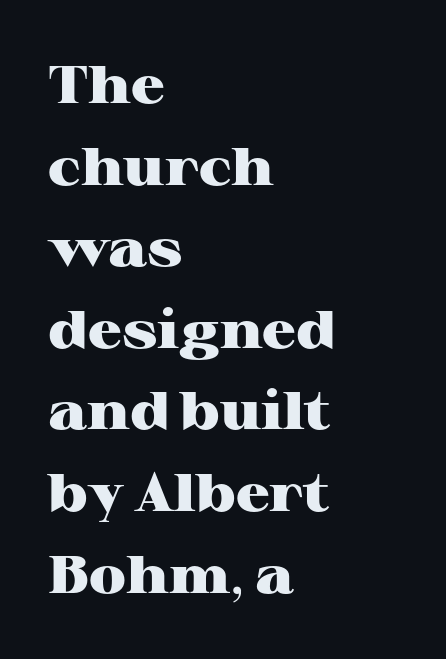
Visually the block forms a straight wall on the left and a jagged coastline on the right. Typographically, this falls in the serif category. Does the leading feel generous? No, just average. Each letter keeps its own natural width here, so spacing adapts to shape.
